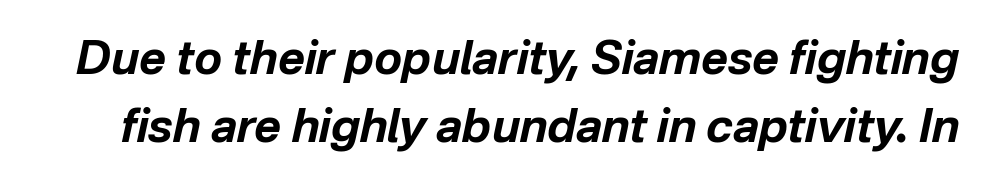
The image shows 46 px bold type, italic (leaning right); set normal line spacing (1.48x), normal letter spacing, not underlined; low stroke contrast and a medium x-height.
